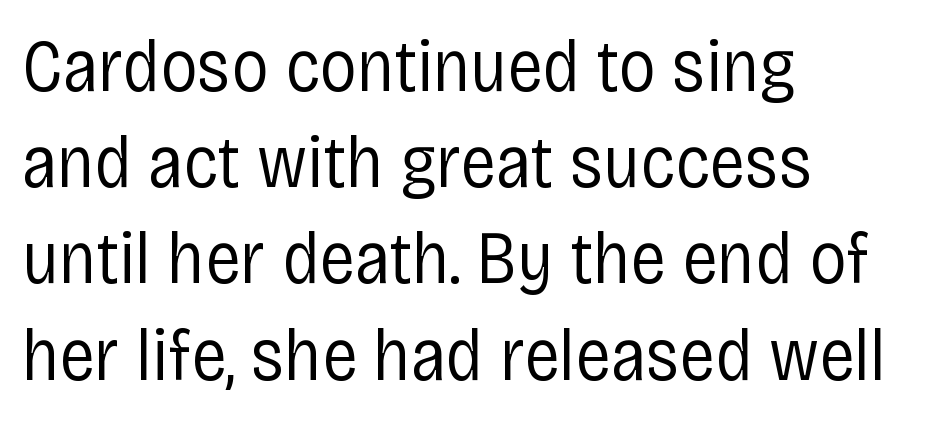
Q: Is the text bold? A: No.
Q: Is the text italic (slanted)? A: No, it is upright.
Q: Is the typeface a serif or a sans-serif typeface? A: Sans-serif.
Q: Is the text underlined? A: No.
Q: How is the paragraph aligned? A: Left-aligned.
Q: Is the spacing between letters normal or unusually wide? A: Normal.
Q: Is the spacing between lines tight, normal or loose? A: Normal.
Q: Width (condensed, normal, or wide)? A: Condensed.
Q: Stroke contrast? A: Low.
Q: x-height? A: Large.
Q: Monospaced? A: No.
